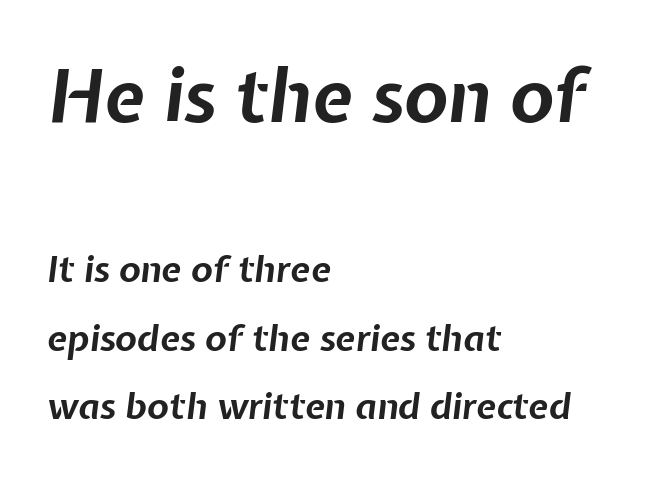
Notice how the passage keeps a crisp vertical edge on the left only. Compared with typical body copy, the letter spacing here is the same. The face used here is proportionally spaced, like ordinary book or web type. The area under the type is left untouched. Chunky letters — that's bold for sure.
